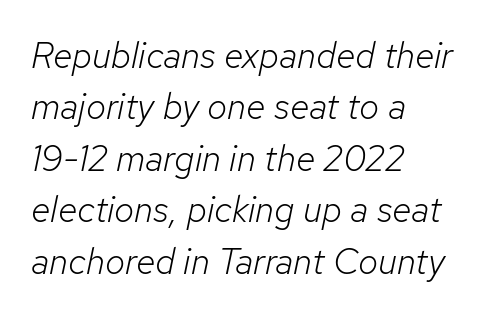
The block of text has a typical density, with ordinary space between rows. Plain, unruled lines of type. Left-aligned paragraph, ragged on the right. Note the varied advance widths — an 'i' is clearly narrower than an 'm'.
